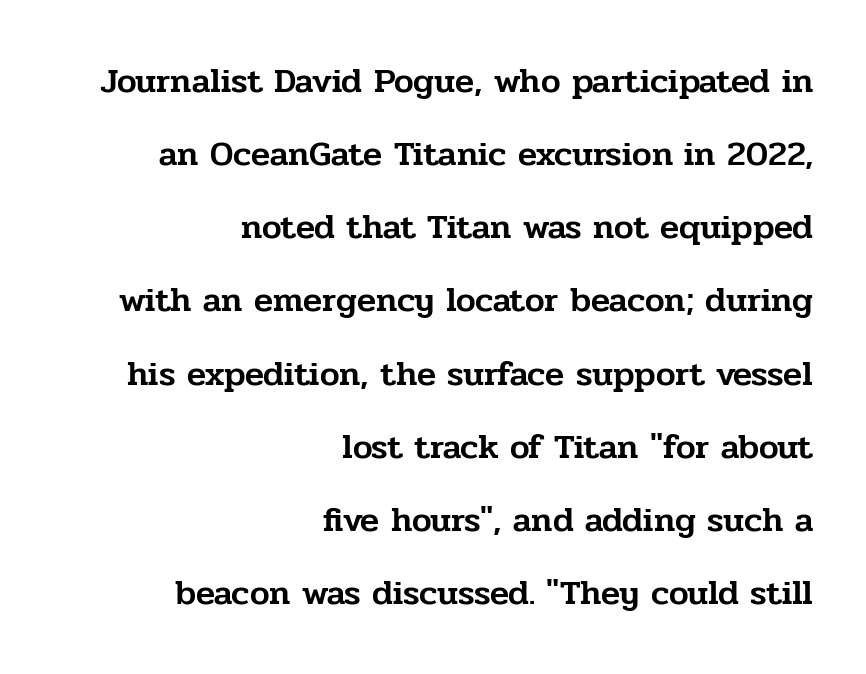
The image shows 35 px serif type, upright; set right-aligned, loose line spacing (2.09x), normal letter spacing, not underlined; low stroke contrast and a medium x-height.
